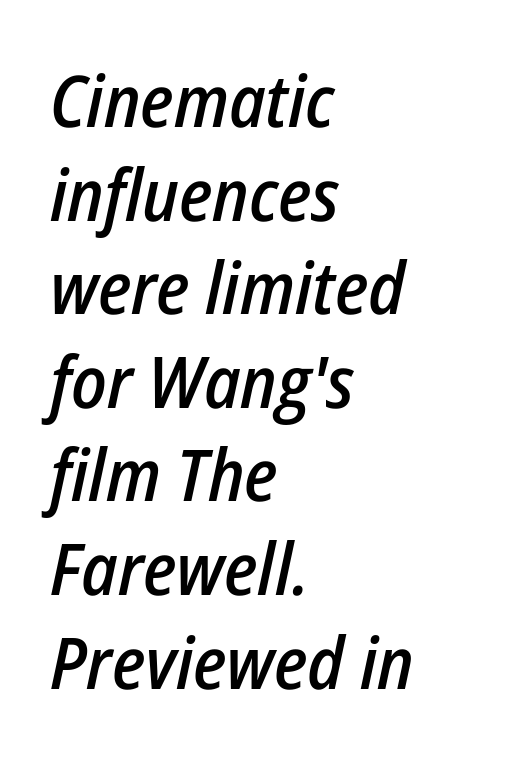
The image shows 72 px semibold, condensed type, italic (leaning right); set left-aligned, normal line spacing (1.3x), normal letter spacing, not underlined; low stroke contrast and a medium x-height.
